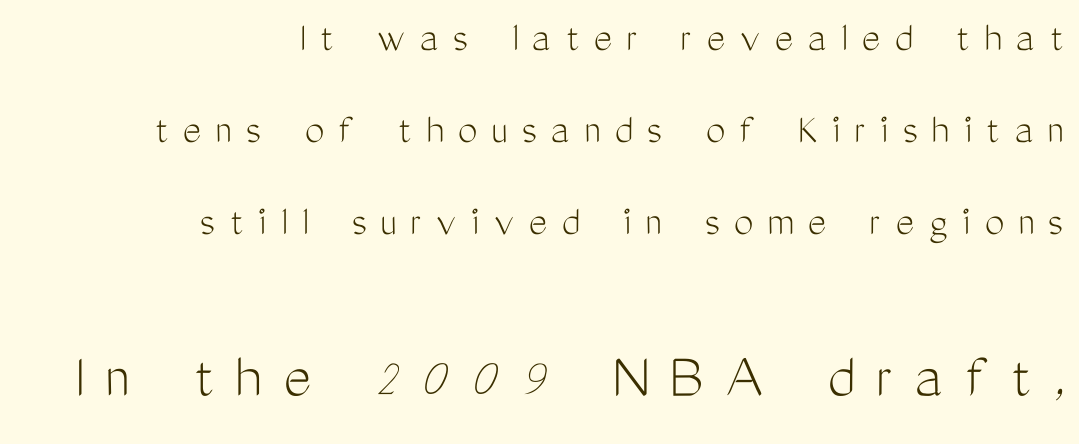
The image shows 66 px light, condensed sans-serif type, upright; set right-aligned, loose line spacing (2.09x), unusually wide letter spacing (+0.32 em), not underlined; the second (bottom) block is 1.5x larger; medium stroke contrast and a medium x-height.
